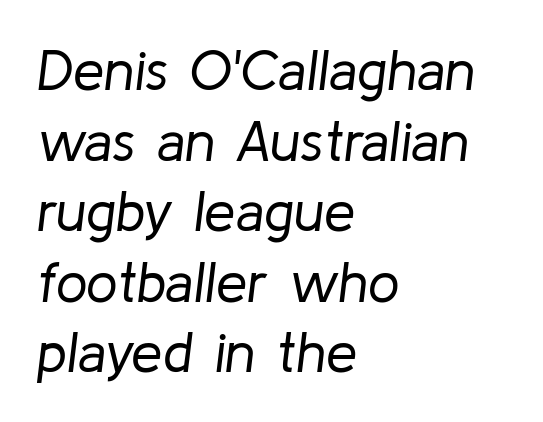
The image shows 56 px regular-weight type, italic (leaning right); set left-aligned, normal line spacing (1.26x), normal letter spacing, not underlined; low stroke contrast and a medium x-height.
